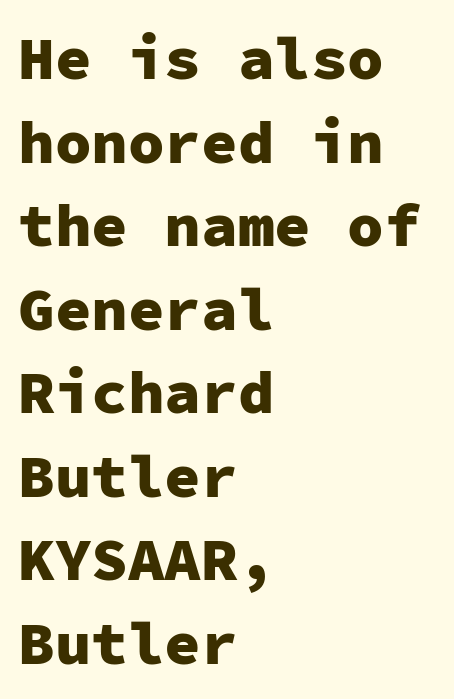
{"serif": "no", "italic": "no", "bold": "yes", "weight": "heavy", "width": "normal", "stroke_contrast": "low", "x_height": "medium", "monospaced": "yes", "underline": "no", "align": "left", "line_spacing": "normal", "line_spacing_ratio": 1.37, "letter_spacing": "normal", "letter_spacing_em": 0.0, "glyph_px": 61}
